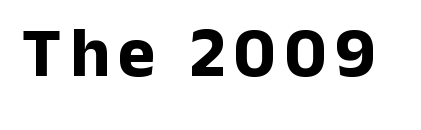
Ascenders rise straight up at ninety degrees. No word sits above an underline. The letters advance in unequal steps, a hallmark of proportional type. This rendering employs a face without finishing strokes, i.e., a sans-serif. These words are printed bold, with thick strokes throughout.
